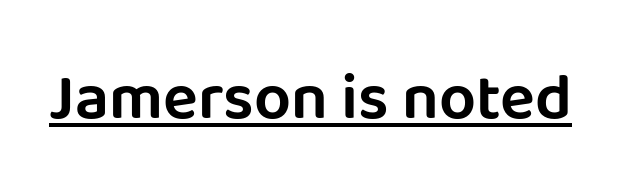
The image shows 65 px sans-serif type, upright; set normal letter spacing, underlined; low stroke contrast and a large x-height.
